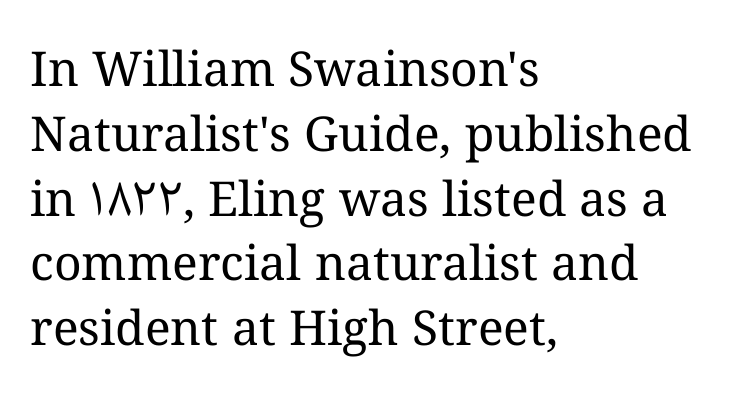
The image shows 48 px regular-weight type, upright; set left-aligned, normal line spacing (1.35x), normal letter spacing, not underlined; medium stroke contrast and a medium x-height.
